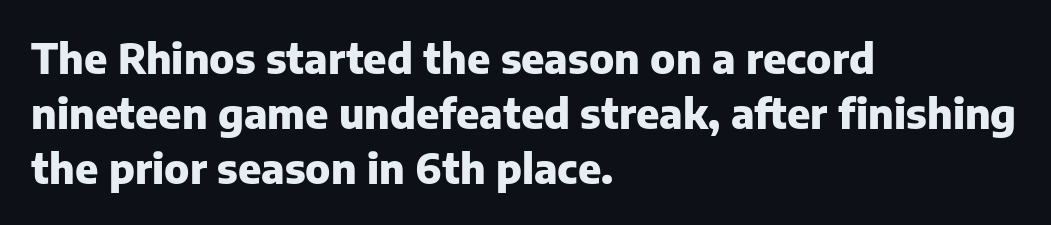
The lines sit at an ordinary, default distance from one another. The passage shown is typed in a proportional face where columns would drift. This sample uses a sans-serif face. Every letter is thick-stroked: bold, no question.
